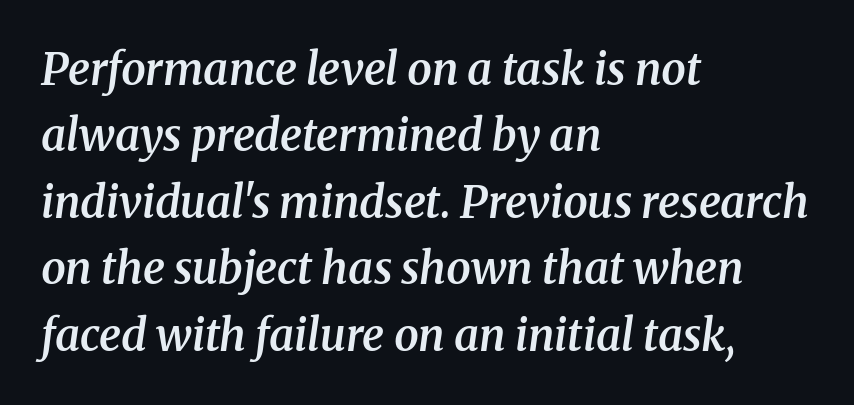
{"serif": "yes", "italic": "yes", "lean": "right", "slant_degrees": 8, "bold": "semi", "weight": "semibold", "width": "normal", "stroke_contrast": "medium", "x_height": "medium", "monospaced": "no", "underline": "no", "align": "left", "line_spacing": "normal", "line_spacing_ratio": 1.51, "letter_spacing": "normal", "letter_spacing_em": 0.0, "glyph_px": 44}
